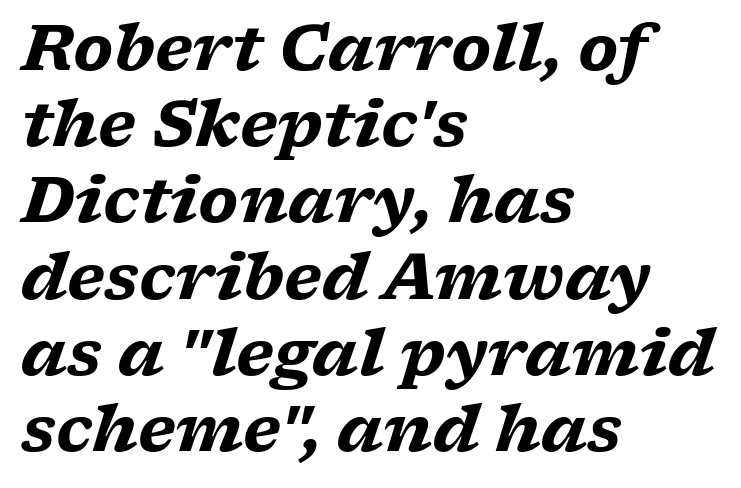
{"serif": "yes", "italic": "yes", "lean": "right", "slant_degrees": 17, "bold": "yes", "weight": "heavy", "width": "wide", "stroke_contrast": "low", "x_height": "medium", "monospaced": "no", "underline": "no", "align": "left", "line_spacing_ratio": 1.21, "letter_spacing": "normal", "letter_spacing_em": 0.0, "glyph_px": 63}
